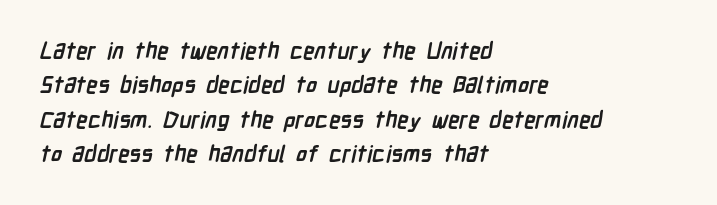
{"bold": "yes", "underline": "no", "align": "left", "line_spacing": "normal", "line_spacing_ratio": 1.49, "letter_spacing": "normal", "letter_spacing_em": 0.0, "glyph_px": 23}
